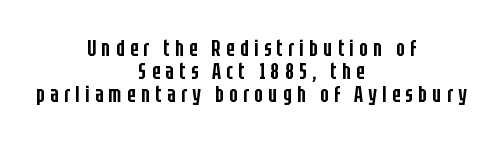
{"italic": "no", "bold": "semi", "underline": "no", "align": "center", "line_spacing": "tight", "line_spacing_ratio": 1.0, "letter_spacing": "wide", "letter_spacing_em": 0.23, "glyph_px": 23}
